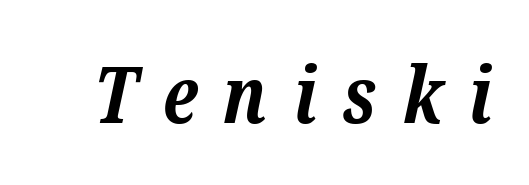
{"serif": "yes", "italic": "yes", "lean": "right", "slant_degrees": 12, "bold": "yes", "weight": "bold", "width": "normal", "stroke_contrast": "low", "x_height": "medium", "monospaced": "no", "underline": "no", "letter_spacing": "wide", "letter_spacing_em": 0.33, "glyph_px": 79}
